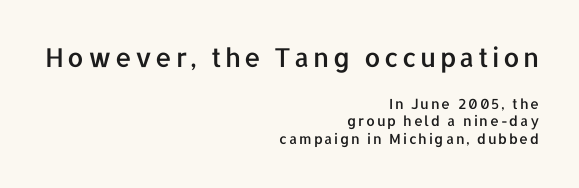
Q: Is the text italic (slanted)? A: No, it is upright.
Q: Is the text underlined? A: No.
Q: How is the paragraph aligned? A: Right-aligned.
Q: Is the spacing between lines tight, normal or loose? A: Normal.
Q: Which block of text is set in a larger size, the first (top) or the second (bottom)? A: The first (top) one.
